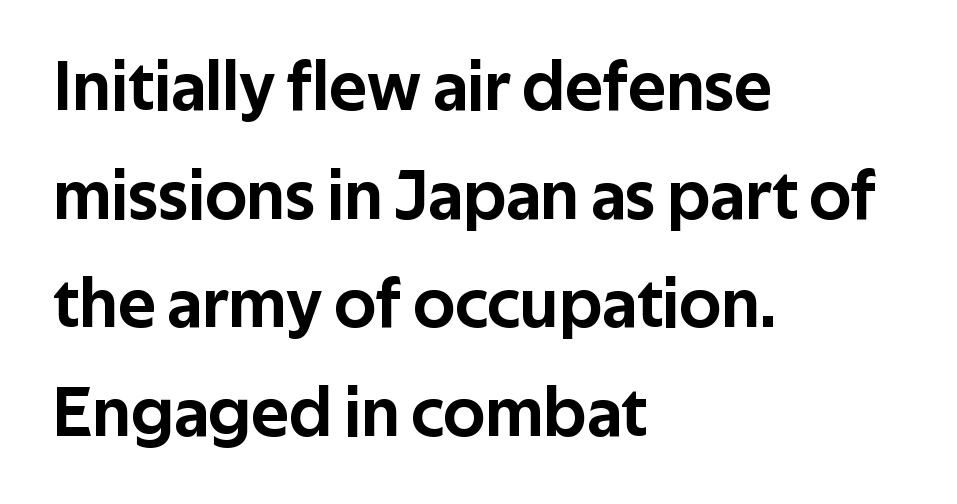
Q: Is the text italic (slanted)? A: No, it is upright.
Q: Is the typeface a serif or a sans-serif typeface? A: Sans-serif.
Q: Is the text underlined? A: No.
Q: How is the paragraph aligned? A: Left-aligned.
Q: Is the spacing between letters normal or unusually wide? A: Normal.
Q: Is the spacing between lines tight, normal or loose? A: Normal.
Q: Width (condensed, normal, or wide)? A: Normal.
Q: Stroke contrast? A: Low.
Q: x-height? A: Medium.
Q: Monospaced? A: No.
